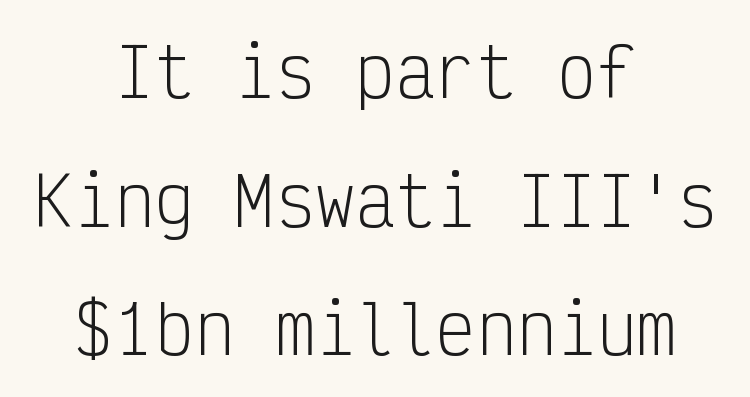
The image shows 67 px light, condensed sans-serif type, upright, monospaced; set centered, loose line spacing (1.92x), normal letter spacing, not underlined; low stroke contrast and a medium x-height.
